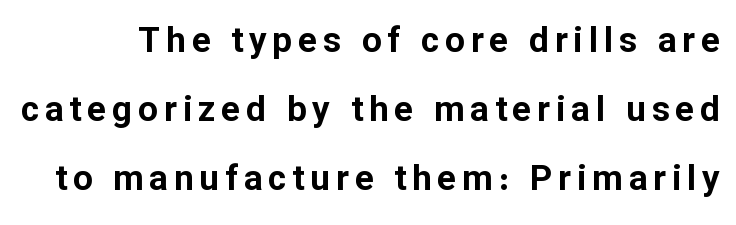
{"serif": "no", "italic": "no", "bold": "yes", "weight": "bold", "width": "normal", "stroke_contrast": "low", "x_height": "medium", "monospaced": "no", "underline": "no", "line_spacing": "loose", "line_spacing_ratio": 1.97, "glyph_px": 35}
